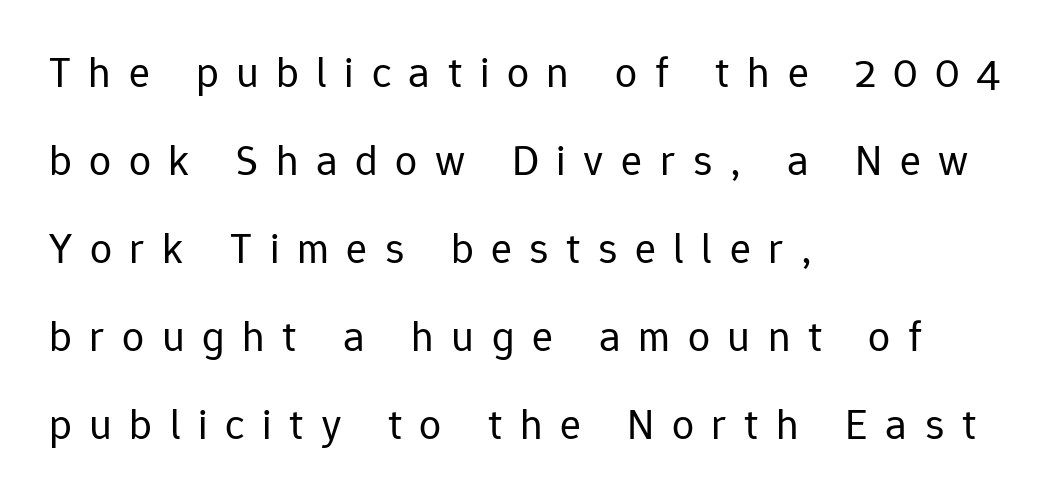
{"serif": "no", "italic": "no", "bold": "no", "weight": "regular", "width": "normal", "stroke_contrast": "low", "x_height": "medium", "monospaced": "no", "underline": "no", "align": "left", "line_spacing": "loose", "line_spacing_ratio": 2.0, "letter_spacing": "wide", "letter_spacing_em": 0.4, "glyph_px": 44}
